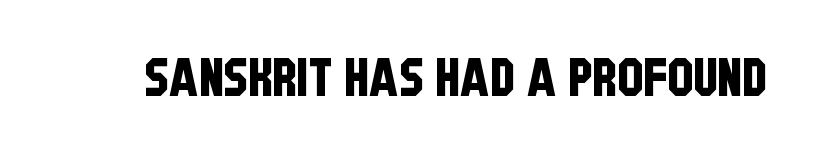
The image shows 52 px condensed sans-serif type; set normal letter spacing, not underlined; low stroke contrast and a large x-height.
